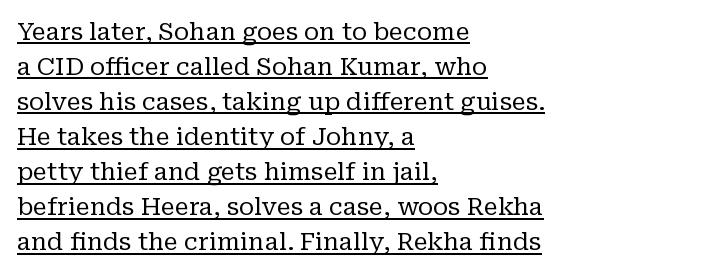
The image shows 24 px text type, upright; set left-aligned, normal line spacing (1.46x), normal letter spacing, underlined.
